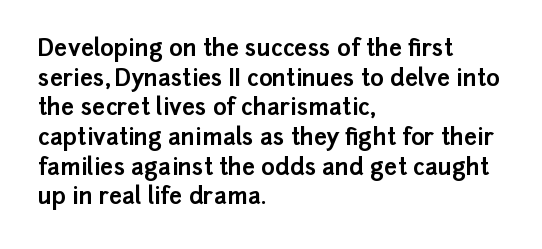
Is there any slant? The stems are plumb. Nothing unusual about the tracking: characters are spaced as the font intends. These words are printed bold, with thick strokes throughout. Evenly set lines give the paragraph a standard silhouette.
